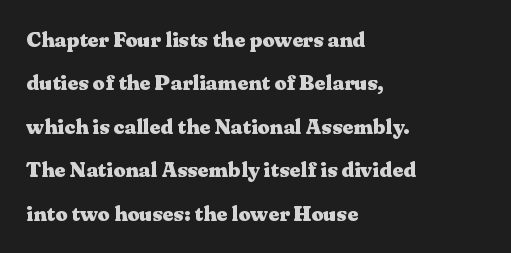
{"italic": "no", "bold": "yes", "underline": "no", "align": "left", "line_spacing": "loose", "line_spacing_ratio": 2.07, "letter_spacing": "normal", "letter_spacing_em": 0.0, "glyph_px": 21}
